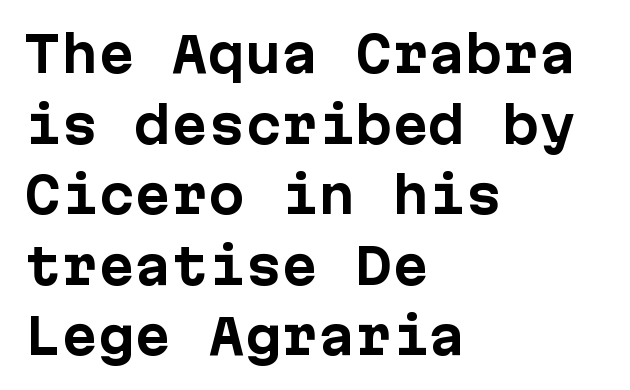
{"serif": "no", "italic": "no", "bold": "yes", "weight": "bold", "width": "normal", "stroke_contrast": "low", "x_height": "medium", "underline": "no", "align": "left", "line_spacing": "normal", "line_spacing_ratio": 1.44, "letter_spacing": "normal", "letter_spacing_em": 0.0, "glyph_px": 49}
